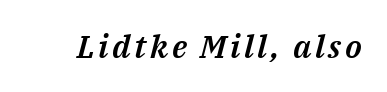
Q: Is the text italic (slanted)? A: Yes, it leans right by about 14 degrees.
Q: Is the text underlined? A: No.
Q: Width (condensed, normal, or wide)? A: Normal.
Q: Stroke contrast? A: Medium.
Q: x-height? A: Medium.
Q: Monospaced? A: No.
